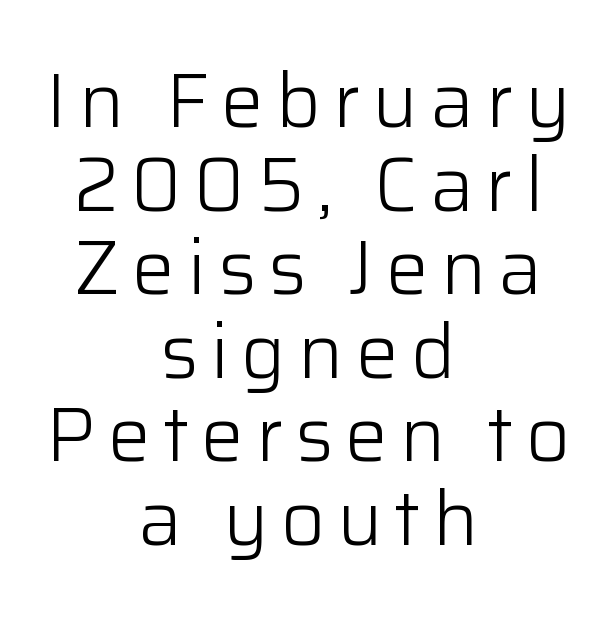
Q: Is the text bold? A: No.
Q: Is the text italic (slanted)? A: No, it is upright.
Q: Is the typeface a serif or a sans-serif typeface? A: Sans-serif.
Q: Is the text underlined? A: No.
Q: How is the paragraph aligned? A: Centered.
Q: Is the spacing between lines tight, normal or loose? A: Tight.
Q: Width (condensed, normal, or wide)? A: Normal.
Q: Stroke contrast? A: Low.
Q: x-height? A: Medium.
Q: Monospaced? A: No.
